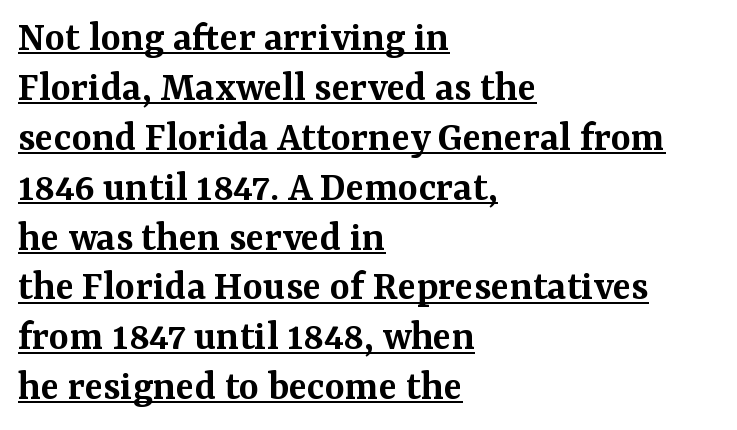
{"serif": "yes", "italic": "no", "bold": "semi", "weight": "semibold", "width": "normal", "stroke_contrast": "medium", "x_height": "medium", "monospaced": "no", "underline": "yes", "align": "left", "line_spacing_ratio": 1.16, "letter_spacing": "normal", "letter_spacing_em": 0.0, "glyph_px": 43}
